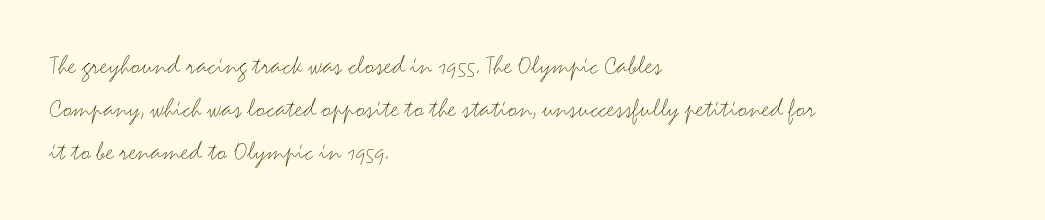
The image shows 28 px light, wide sans-serif type; set left-aligned, normal line spacing (1.53x), normal letter spacing, not underlined; medium stroke contrast and a small x-height.
